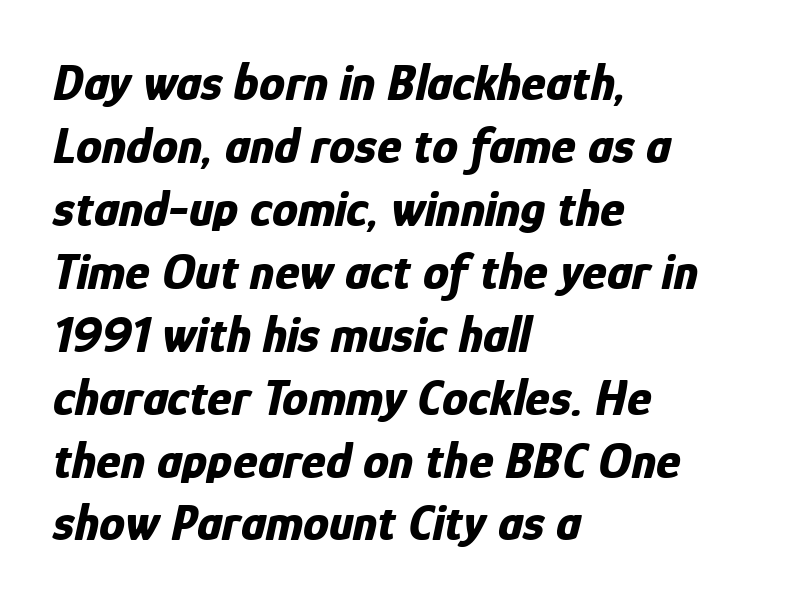
Is this a fixed-width face? No — the glyphs have proportional, varying widths. Bold? Absolutely — the strokes are thick and heavy. The specimen reads as italic at a glance. Reading down the block, your eye returns to a fixed left position each line.
